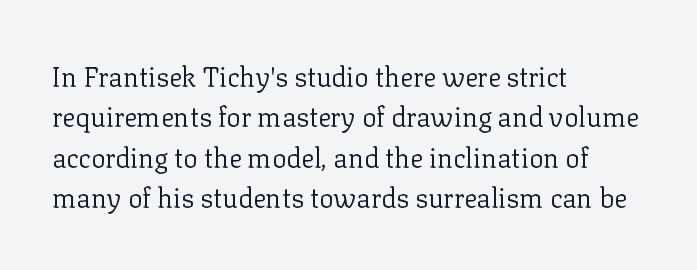
{"italic": "no", "bold": "no", "underline": "no", "align": "left", "line_spacing": "normal", "line_spacing_ratio": 1.5, "letter_spacing": "normal", "letter_spacing_em": 0.0, "glyph_px": 27}
